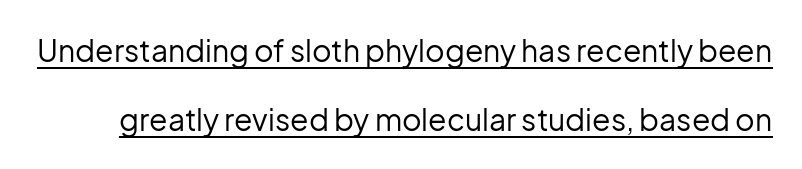
A quiet, ordinary-to-light weight characterises the typeface. These lines stand farther apart than default settings would place them. Has an underline been added? It has. Posture: straight, roman, zero tilt.
